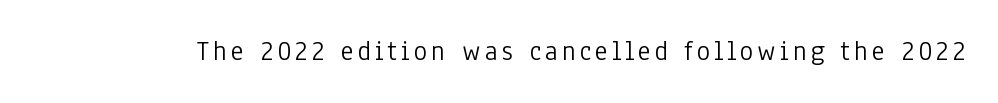
{"serif": "no", "italic": "no", "bold": "no", "weight": "light", "width": "condensed", "stroke_contrast": "low", "x_height": "medium", "monospaced": "no", "underline": "no", "glyph_px": 28}
